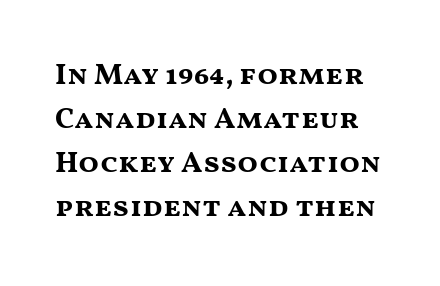
{"serif": "no", "italic": "no", "bold": "yes", "weight": "bold", "width": "wide", "stroke_contrast": "medium", "x_height": "medium", "monospaced": "no", "underline": "no", "line_spacing": "normal", "line_spacing_ratio": 1.47, "letter_spacing": "normal", "letter_spacing_em": 0.0, "glyph_px": 30}
